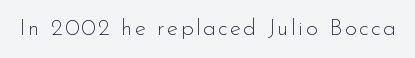
Q: Is the text bold? A: No.
Q: Is the text italic (slanted)? A: No, it is upright.
Q: Is the text underlined? A: No.
